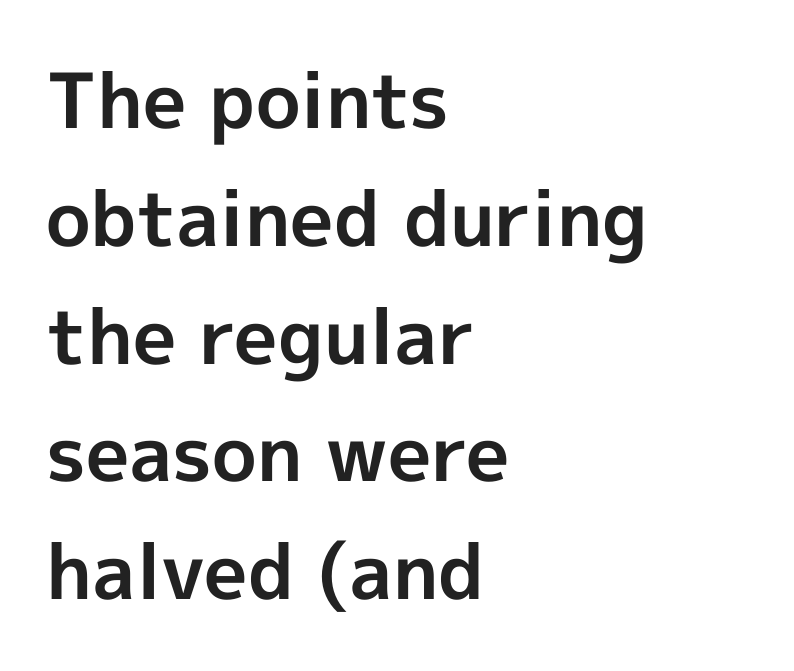
{"serif": "no", "italic": "no", "bold": "yes", "weight": "bold", "width": "normal", "x_height": "medium", "monospaced": "no", "underline": "no", "align": "left", "line_spacing": "normal", "line_spacing_ratio": 1.55, "letter_spacing": "normal", "letter_spacing_em": 0.0, "glyph_px": 76}
